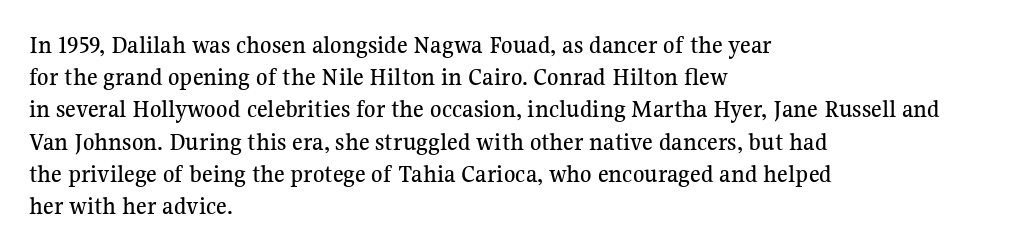
Q: Is the text italic (slanted)? A: No, it is upright.
Q: Is the text underlined? A: No.
Q: How is the paragraph aligned? A: Left-aligned.
Q: Is the spacing between letters normal or unusually wide? A: Normal.
